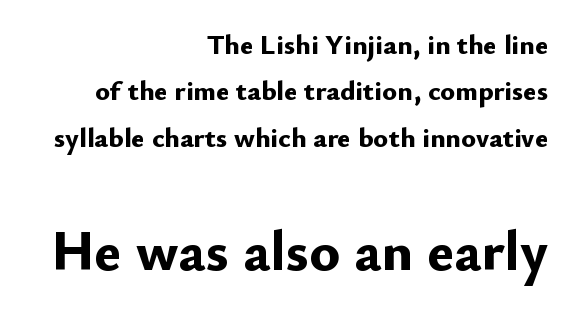
{"serif": "no", "italic": "no", "bold": "yes", "weight": "bold", "width": "normal", "stroke_contrast": "low", "x_height": "small", "monospaced": "no", "underline": "no", "align": "right", "line_spacing": "normal", "line_spacing_ratio": 1.66, "letter_spacing": "normal", "letter_spacing_em": 0.0, "larger_block": "second", "size_ratio": 2.04, "glyph_px": 57}
